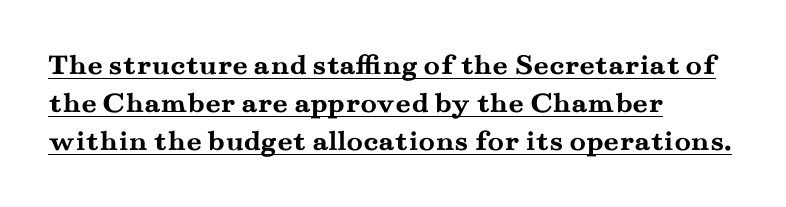
The image shows 30 px semibold, wide serif type, upright; set left-aligned, normal line spacing (1.27x), normal letter spacing, underlined; medium stroke contrast and a small x-height.
